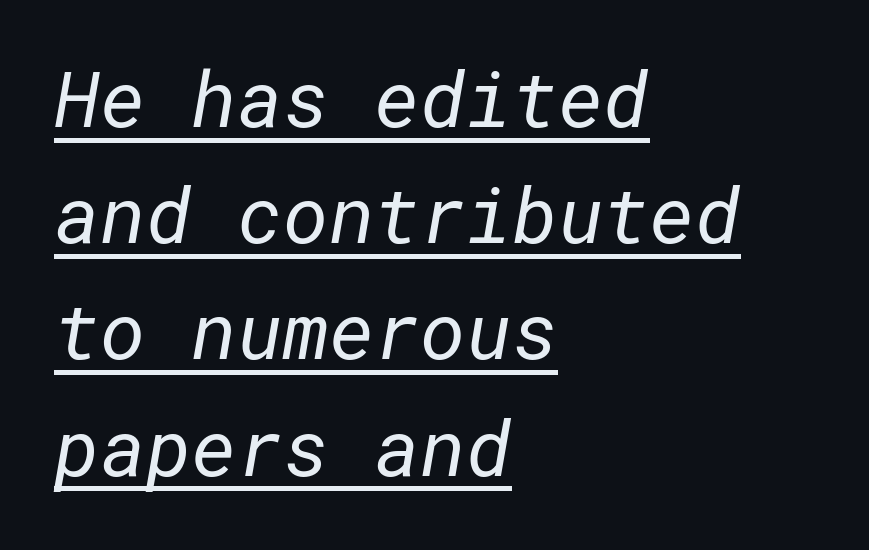
Q: Is the text bold? A: No.
Q: Is the typeface a serif or a sans-serif typeface? A: Sans-serif.
Q: Is the text underlined? A: Yes.
Q: How is the paragraph aligned? A: Left-aligned.
Q: Is the spacing between letters normal or unusually wide? A: Normal.
Q: Is the spacing between lines tight, normal or loose? A: Normal.
Q: Width (condensed, normal, or wide)? A: Normal.
Q: Stroke contrast? A: Low.
Q: x-height? A: Medium.
